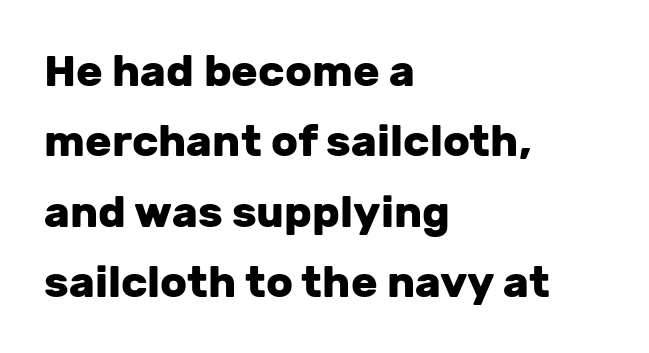
A typesetter would label this face a sans. These lines stack with their left ends in a neat column. Think of a printed novel: that variable character pitch is what you see here. Notice how descenders clear the ascenders below comfortably — that's standard leading. Style check: upright. These lines carry a lot of weight — the face is fully bold.
